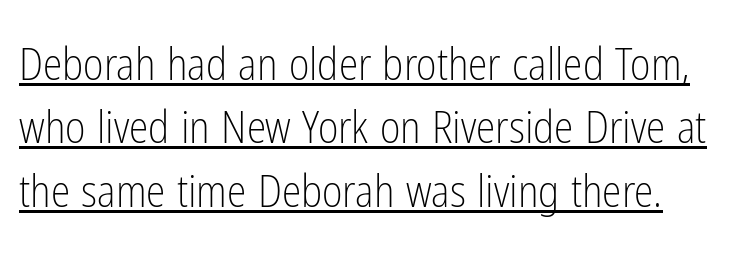
Quick note: underline on. Unlike a traditional serif, this face leaves its strokes unadorned. These lines sit exactly where default settings would place them. The lettering stays uniformly vertical, giving the passage a roman look.
